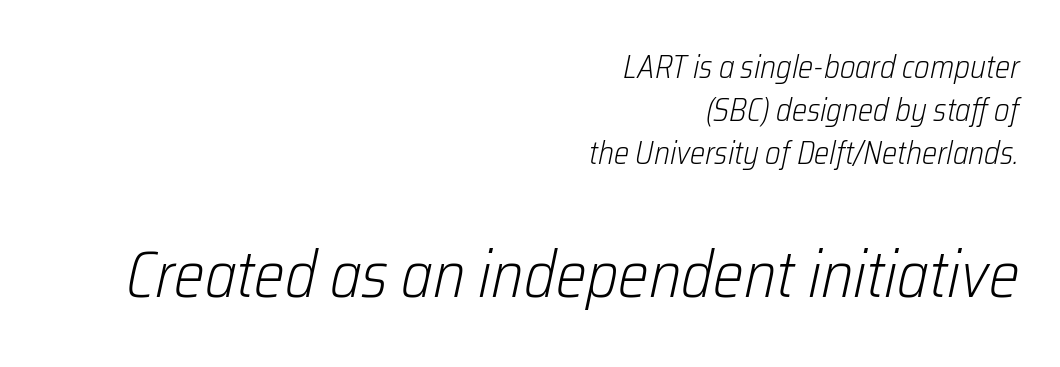
{"italic": "yes", "lean": "right", "slant_degrees": 12, "bold": "no", "weight": "light", "width": "condensed", "stroke_contrast": "low", "x_height": "medium", "monospaced": "no", "underline": "no", "align": "right", "line_spacing": "normal", "line_spacing_ratio": 1.35, "letter_spacing": "normal", "letter_spacing_em": 0.0, "larger_block": "second", "size_ratio": 2.03, "glyph_px": 65}
